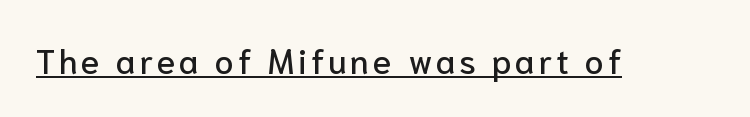
Q: Is the text italic (slanted)? A: No, it is upright.
Q: Is the typeface a serif or a sans-serif typeface? A: Sans-serif.
Q: Is the text underlined? A: Yes.
Q: Width (condensed, normal, or wide)? A: Normal.
Q: Stroke contrast? A: Low.
Q: x-height? A: Medium.
Q: Monospaced? A: No.
